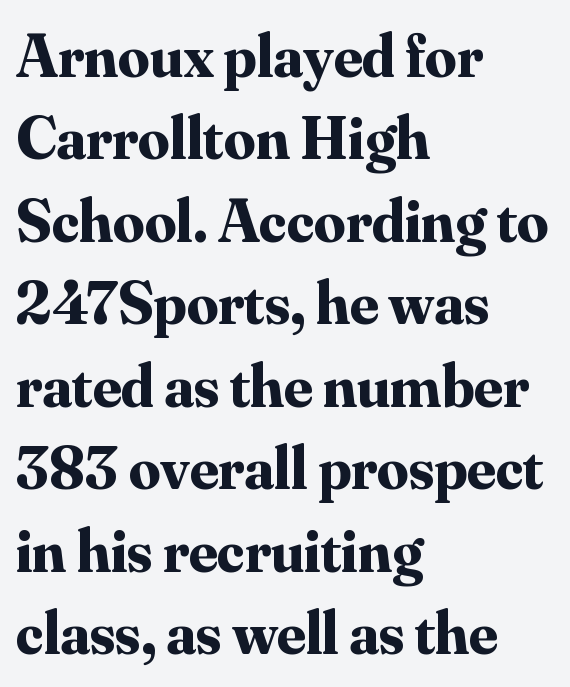
{"serif": "yes", "italic": "no", "bold": "yes", "weight": "bold", "width": "normal", "stroke_contrast": "medium", "x_height": "small", "monospaced": "no", "underline": "no", "align": "left", "line_spacing": "normal", "line_spacing_ratio": 1.33, "letter_spacing": "normal", "letter_spacing_em": 0.0, "glyph_px": 62}
